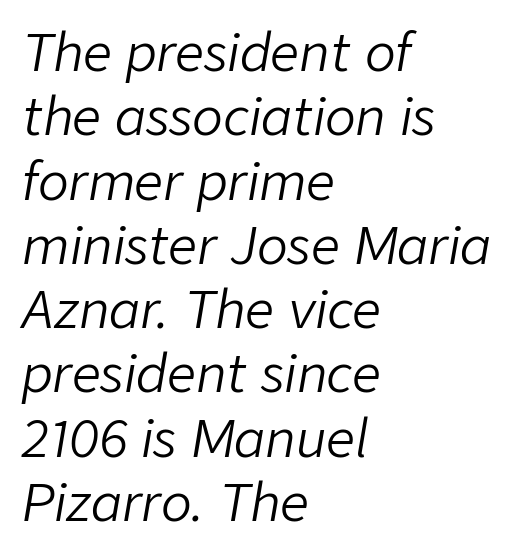
{"italic": "yes", "lean": "right", "slant_degrees": 9, "bold": "no", "weight": "light", "width": "normal", "stroke_contrast": "low", "x_height": "medium", "monospaced": "no", "underline": "no", "align": "left", "line_spacing": "normal", "line_spacing_ratio": 1.26, "letter_spacing": "normal", "letter_spacing_em": 0.0, "glyph_px": 51}
